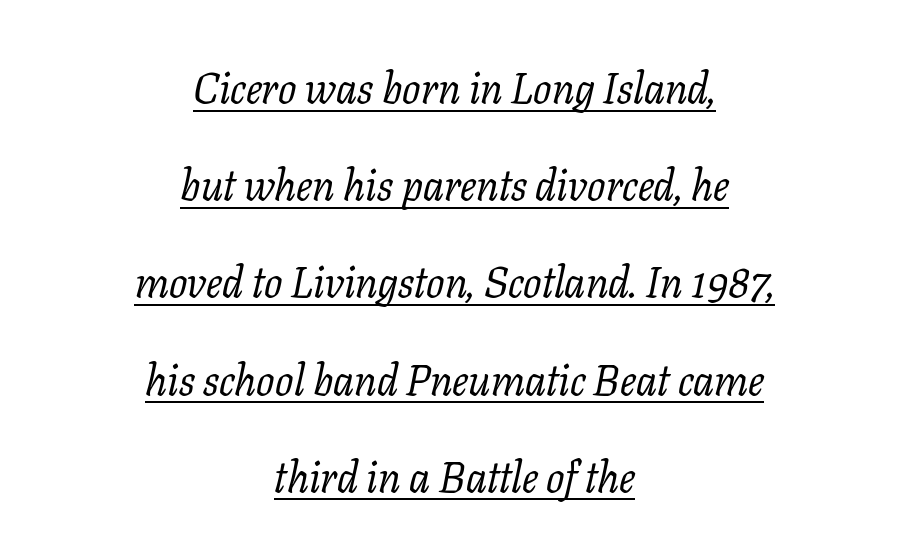
The image shows 43 px regular-weight serif type, italic (leaning right); set centered, loose line spacing (2.26x), normal letter spacing, underlined; low stroke contrast and a medium x-height.
